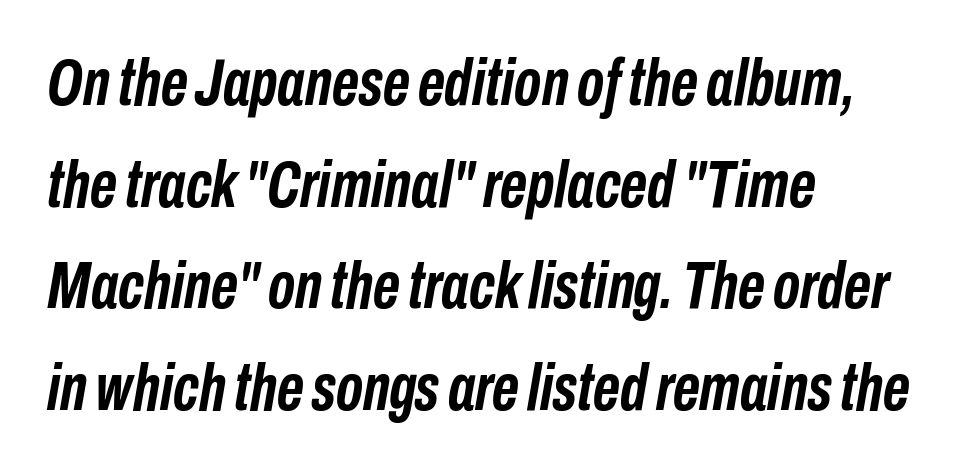
{"italic": "yes", "lean": "right", "slant_degrees": 10, "bold": "yes", "weight": "semibold", "width": "condensed", "stroke_contrast": "low", "x_height": "medium", "monospaced": "no", "underline": "no", "align": "left", "line_spacing": "normal", "line_spacing_ratio": 1.54, "letter_spacing": "normal", "letter_spacing_em": 0.0, "glyph_px": 66}
